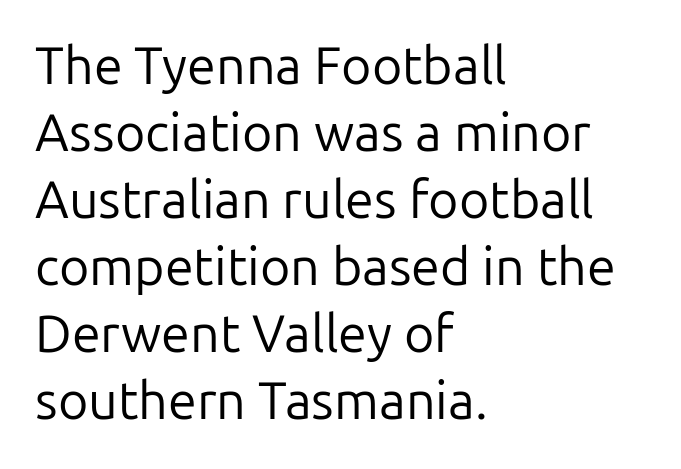
Quick note: not italic, upright. Stem width sits at or under what a default text font uses. Typographically, this falls in the sans-serif category. This rendering features lettering with no underline. What's the leading like? Ordinary, nothing unusual. Each letter keeps its own natural width here, so spacing adapts to shape.
